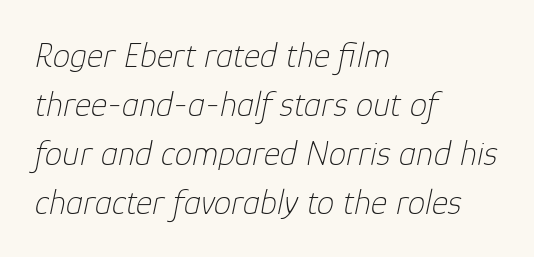
Q: Is the text bold? A: No.
Q: Is the text italic (slanted)? A: Yes, it leans right by about 12 degrees.
Q: Is the text underlined? A: No.
Q: How is the paragraph aligned? A: Left-aligned.
Q: Is the spacing between letters normal or unusually wide? A: Normal.
Q: Is the spacing between lines tight, normal or loose? A: Normal.
Q: Width (condensed, normal, or wide)? A: Normal.
Q: Stroke contrast? A: Low.
Q: x-height? A: Medium.
Q: Monospaced? A: No.
